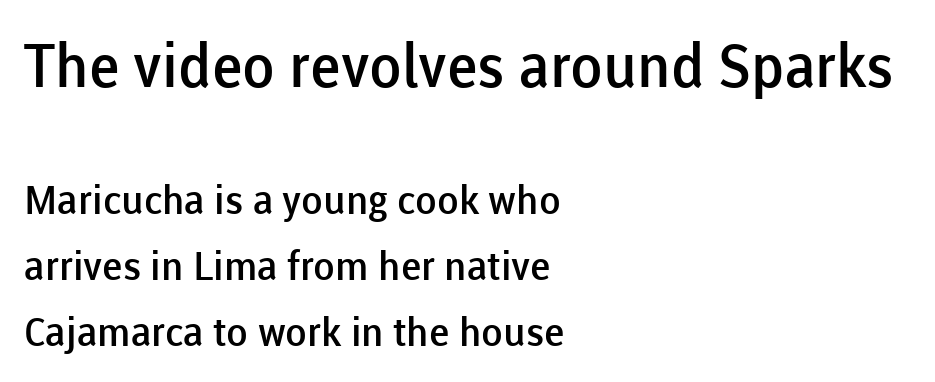
Q: Is the text bold? A: Semi-bold.
Q: Is the text italic (slanted)? A: No, it is upright.
Q: Is the typeface a serif or a sans-serif typeface? A: Sans-serif.
Q: Is the text underlined? A: No.
Q: How is the paragraph aligned? A: Left-aligned.
Q: Is the spacing between letters normal or unusually wide? A: Normal.
Q: Is the spacing between lines tight, normal or loose? A: Normal.
Q: Which block of text is set in a larger size, the first (top) or the second (bottom)? A: The first (top) one.
Q: Width (condensed, normal, or wide)? A: Normal.
Q: Stroke contrast? A: Low.
Q: x-height? A: Medium.
Q: Monospaced? A: No.
